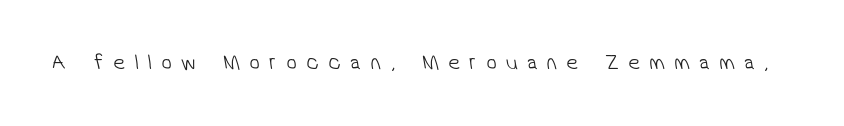
Q: Is the text bold? A: No.
Q: Is the text underlined? A: No.
Q: Is the spacing between letters normal or unusually wide? A: Unusually wide.
